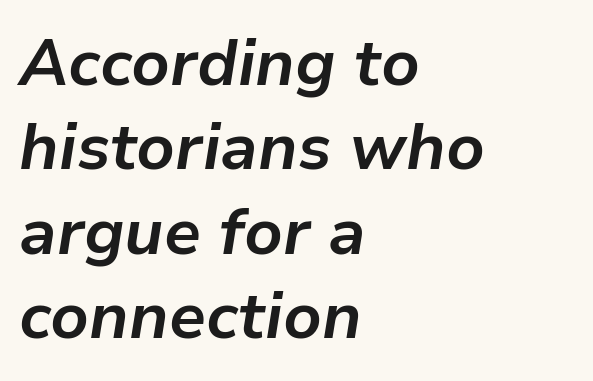
I'd describe the lettering as bold — thick and assertive. A clean baseline with only descenders dipping below it. Character widths vary here, with narrow letters taking less room than wide ones. This block has exactly the height ordinary leading produces. The tracking reads as untouched default to a designer's eye. Every character sits at an angle, as italics do.
